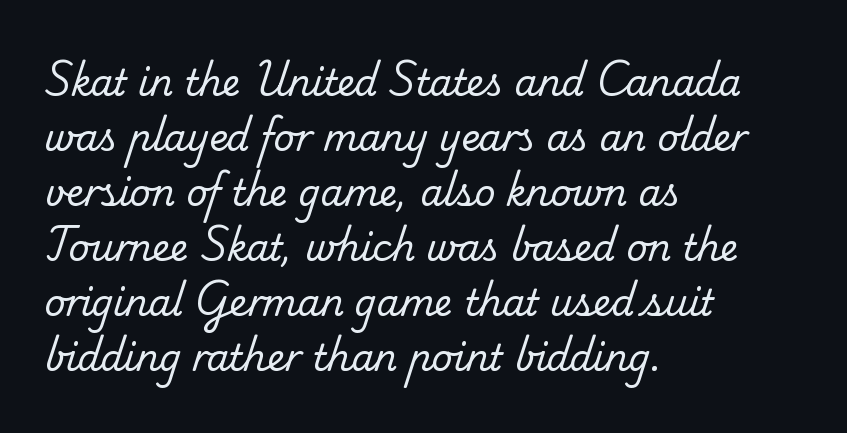
The image shows 36 px regular-weight serif type; set left-aligned, normal line spacing (1.53x), normal letter spacing, not underlined; low stroke contrast and a small x-height.
